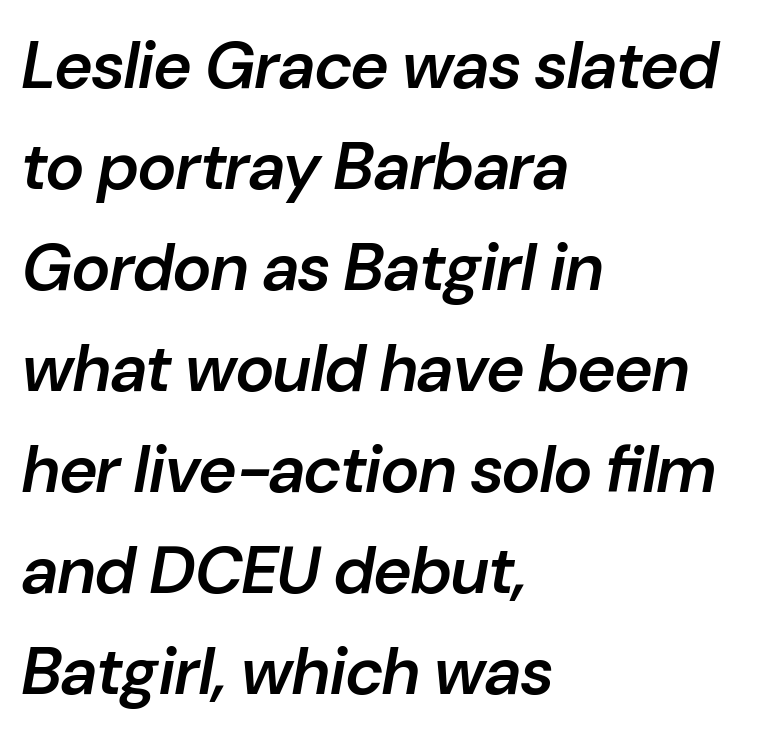
Set as a demibold, roughly 600 on the weight scale. Standard letterfit; no display-style spreading of the glyphs. Horizontal bands of white between lines are of average thickness. Note the varied advance widths — an 'i' is clearly narrower than an 'm'. You can tell it's italic because the verticals aren't actually vertical.
